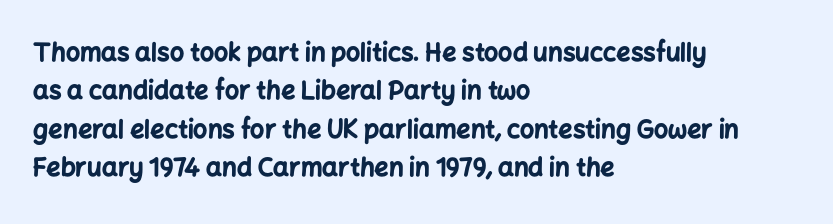
Here the glyphs are tracked normally, forming tight word shapes. Does the weight exceed regular? Yes, all the way to bold. The text block is weighted toward the left margin, trailing off unevenly rightward. Style check: upright. Notice how descenders clear the ascenders below comfortably — that's standard leading. Glance below the letters and you will spot only blank space.
